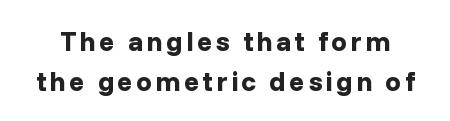
Q: Is the text bold? A: Yes.
Q: Is the text italic (slanted)? A: No, it is upright.
Q: Is the typeface a serif or a sans-serif typeface? A: Sans-serif.
Q: Is the text underlined? A: No.
Q: Is the spacing between lines tight, normal or loose? A: Normal.
Q: Width (condensed, normal, or wide)? A: Normal.
Q: Stroke contrast? A: Low.
Q: x-height? A: Medium.
Q: Monospaced? A: No.
